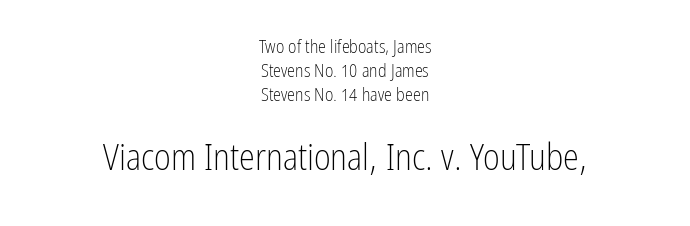
The image shows 36 px light, condensed sans-serif type, upright; set centered, normal line spacing (1.34x), normal letter spacing, not underlined; the second (bottom) block is 2.0x larger; low stroke contrast and a medium x-height.
